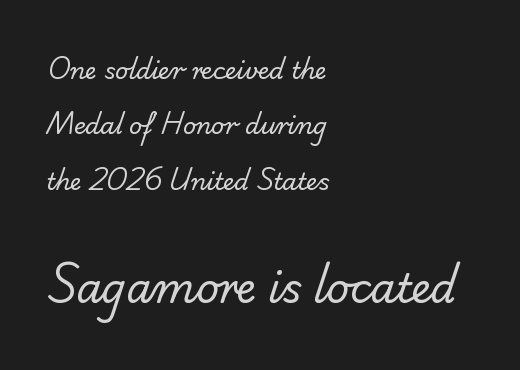
The face used here is rendered with its standard letterfit. Words float on clear page, feet unadorned. Vertical spacing — loose. Stem width sits at or under what a default text font uses.
